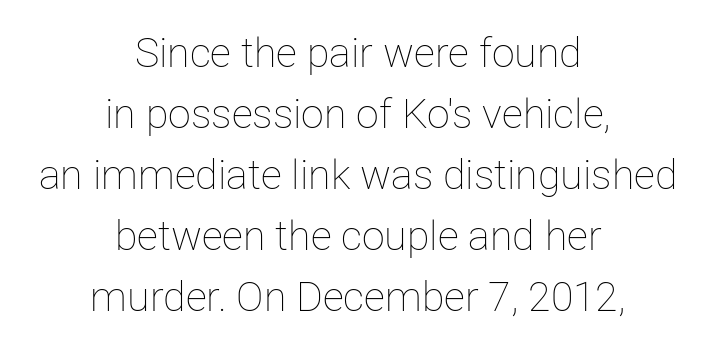
Q: Is the text bold? A: No.
Q: Is the text italic (slanted)? A: No, it is upright.
Q: Is the text underlined? A: No.
Q: How is the paragraph aligned? A: Centered.
Q: Is the spacing between letters normal or unusually wide? A: Normal.
Q: Is the spacing between lines tight, normal or loose? A: Normal.
Q: Width (condensed, normal, or wide)? A: Normal.
Q: Stroke contrast? A: Low.
Q: x-height? A: Medium.
Q: Monospaced? A: No.
